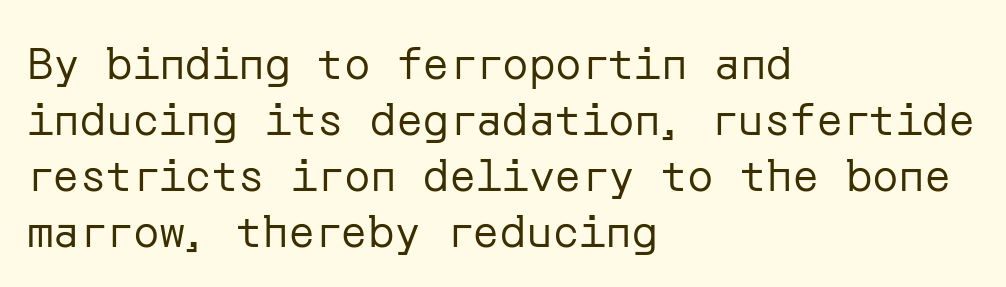
Compared with typical body copy, the letter spacing here is the same. Anything drawn beneath the words? Only blank space. The passage shown is not bold in any degree. No feet cap the strokes, marking this as sans-serif type.
